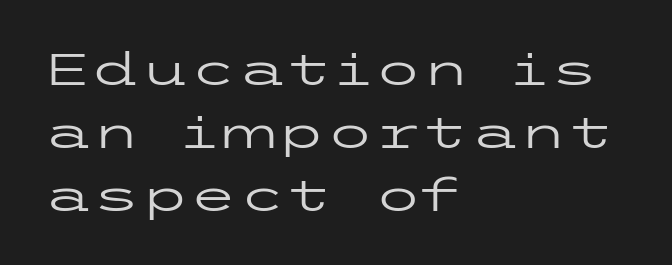
The rendering uses a moderate line-height, typical for paragraphs. Does the type have serifs? No, each stem ends abruptly. The area under the type is left untouched. A classic flush-left, rag-right setting is used for this passage.
